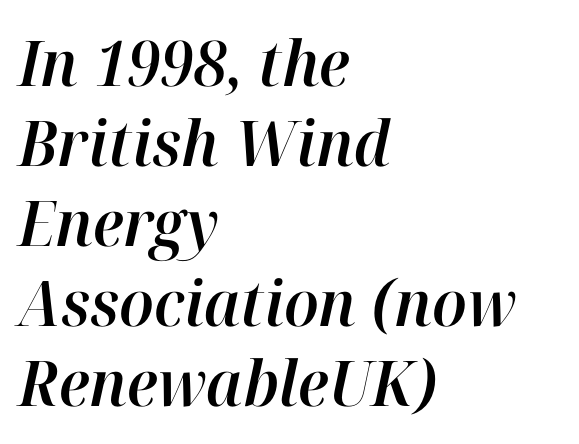
The image shows 63 px text type, italic (leaning right); set left-aligned, normal line spacing (1.27x), normal letter spacing, not underlined; high stroke contrast and a medium x-height.
